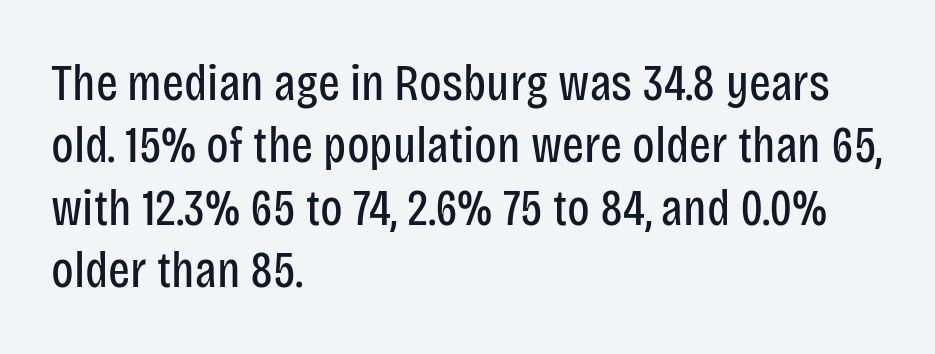
Q: Is the text bold? A: No.
Q: Is the text italic (slanted)? A: No, it is upright.
Q: Is the typeface a serif or a sans-serif typeface? A: Sans-serif.
Q: Is the text underlined? A: No.
Q: How is the paragraph aligned? A: Left-aligned.
Q: Is the spacing between letters normal or unusually wide? A: Normal.
Q: Width (condensed, normal, or wide)? A: Condensed.
Q: Stroke contrast? A: Low.
Q: x-height? A: Large.
Q: Monospaced? A: No.
